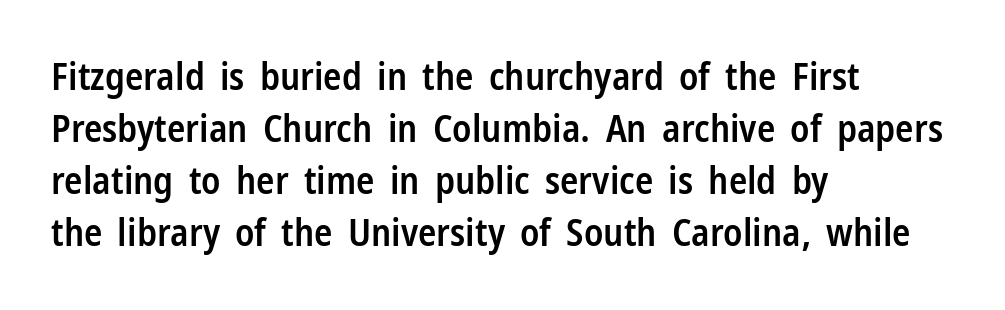
{"serif": "no", "italic": "no", "bold": "semi", "weight": "semibold", "width": "condensed", "stroke_contrast": "low", "x_height": "medium", "monospaced": "no", "underline": "no", "align": "left", "line_spacing": "normal", "line_spacing_ratio": 1.37, "letter_spacing": "normal", "letter_spacing_em": 0.0, "glyph_px": 38}
